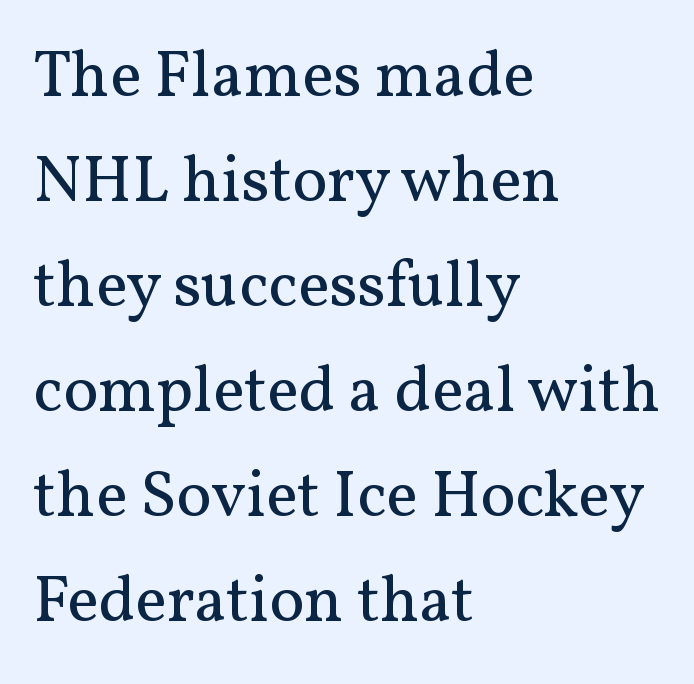
{"serif": "yes", "italic": "no", "bold": "no", "weight": "regular", "width": "normal", "stroke_contrast": "medium", "x_height": "medium", "monospaced": "no", "underline": "no", "align": "left", "line_spacing": "normal", "line_spacing_ratio": 1.59, "letter_spacing": "normal", "letter_spacing_em": 0.0, "glyph_px": 66}
